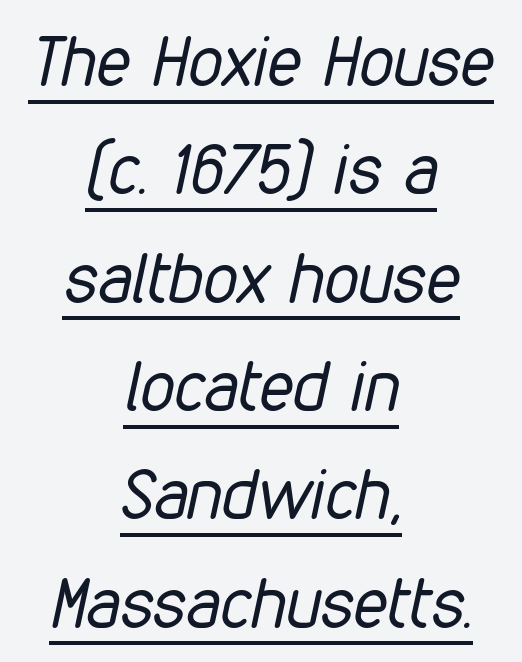
This sample uses plain, unmodified letter spacing. When letters slant like this, we call the style italic. This rendering features underlined lettering. Normally led — the rows are evenly, conventionally spaced. Ink coverage per letter is moderate at most. This sample has the flowing, uneven cadence of proportional lettering.
